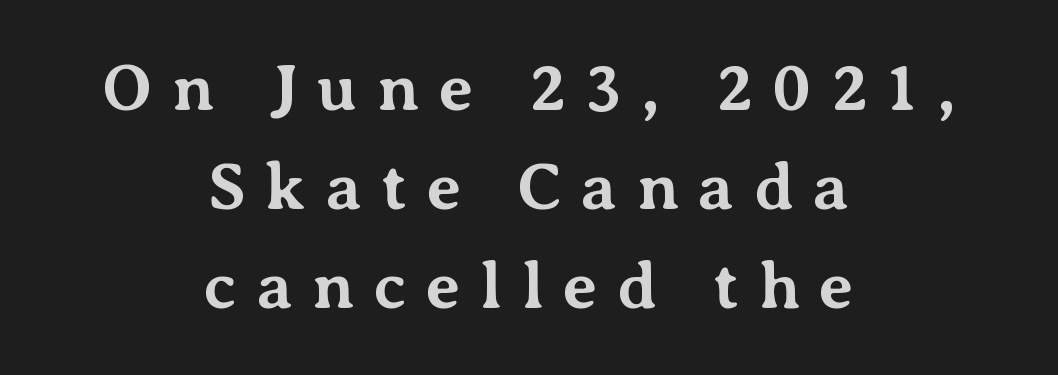
{"serif": "yes", "italic": "no", "bold": "yes", "weight": "bold", "width": "normal", "stroke_contrast": "medium", "x_height": "medium", "monospaced": "no", "underline": "no", "align": "center", "line_spacing": "normal", "line_spacing_ratio": 1.48, "letter_spacing": "wide", "letter_spacing_em": 0.29, "glyph_px": 67}
